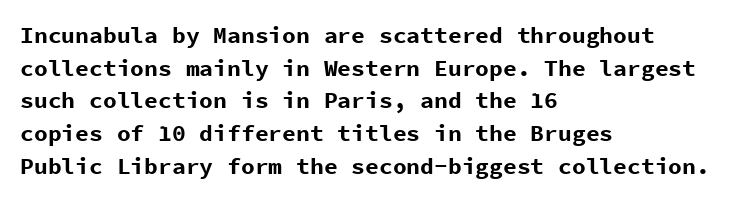
Q: Is the text bold? A: Yes.
Q: Is the text italic (slanted)? A: No, it is upright.
Q: Is the text underlined? A: No.
Q: How is the paragraph aligned? A: Left-aligned.
Q: Is the spacing between letters normal or unusually wide? A: Normal.
Q: Is the spacing between lines tight, normal or loose? A: Normal.
